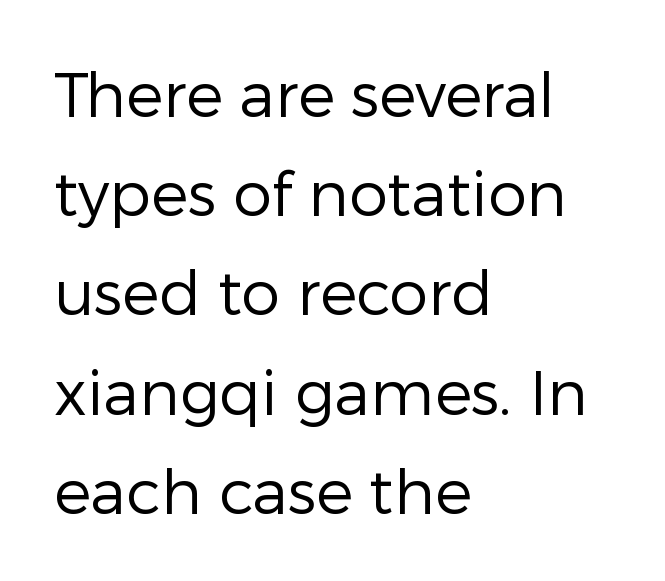
The image shows 62 px regular-weight sans-serif type, upright; set left-aligned, normal line spacing (1.6x), normal letter spacing, not underlined; low stroke contrast and a medium x-height.
